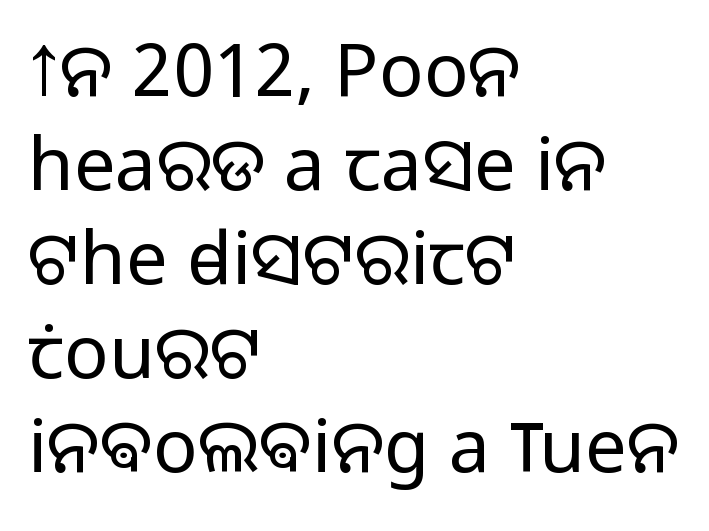
The image shows 74 px light sans-serif type, upright; set left-aligned, normal line spacing (1.27x), normal letter spacing, not underlined; low stroke contrast and a medium x-height.
